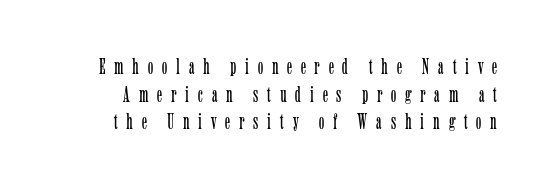
{"italic": "no", "bold": "no", "underline": "no", "line_spacing": "normal", "line_spacing_ratio": 1.26, "letter_spacing": "wide", "letter_spacing_em": 0.4, "glyph_px": 22}
